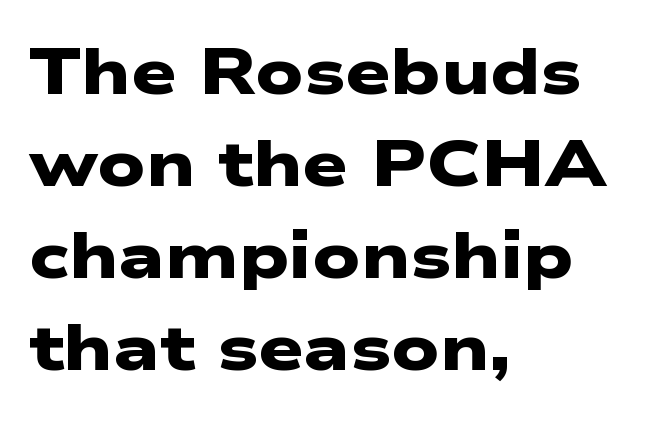
Check where the strokes stop: nothing finishes them off — pure sans. Heavy-handed strokes throughout: this text is bold. The leading is moderate, giving the passage an even texture. Decoration check: the copy has no underline. Leftover space on each line is placed entirely after the last word.
